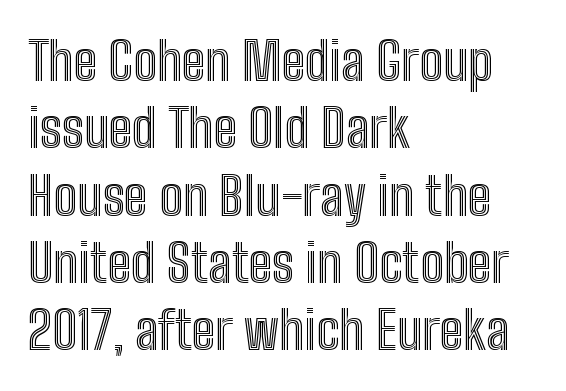
{"italic": "no", "width": "condensed", "x_height": "medium", "monospaced": "no", "underline": "no", "align": "left", "line_spacing": "normal", "line_spacing_ratio": 1.27, "letter_spacing": "normal", "letter_spacing_em": 0.0, "glyph_px": 53}
